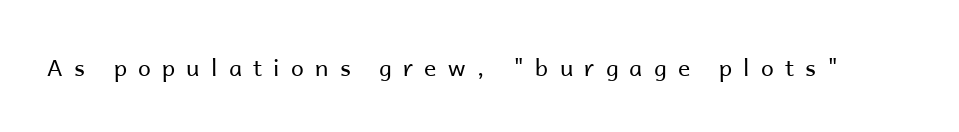
Q: Is the text bold? A: No.
Q: Is the text italic (slanted)? A: No, it is upright.
Q: Is the text underlined? A: No.
Q: Is the spacing between letters normal or unusually wide? A: Unusually wide.
